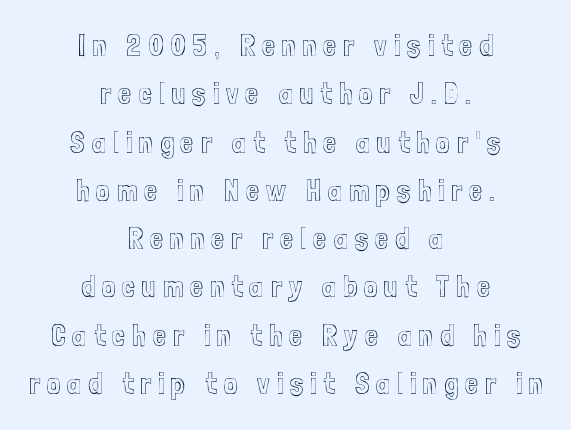
{"italic": "no", "width": "condensed", "x_height": "medium", "monospaced": "no", "underline": "no", "align": "center", "line_spacing": "normal", "line_spacing_ratio": 1.61, "letter_spacing": "wide", "letter_spacing_em": 0.23, "glyph_px": 30}
